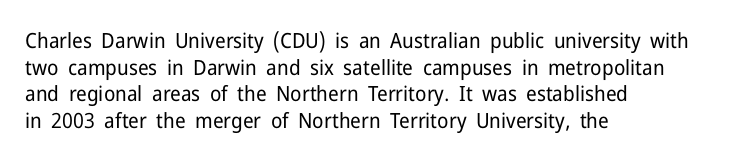
The image shows 21 px text type, upright; set left-aligned, normal line spacing (1.27x), normal letter spacing, not underlined.
